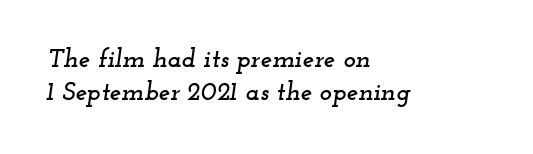
The image shows 26 px text type, italic (leaning right); set left-aligned, normal line spacing (1.26x), normal letter spacing, not underlined.
